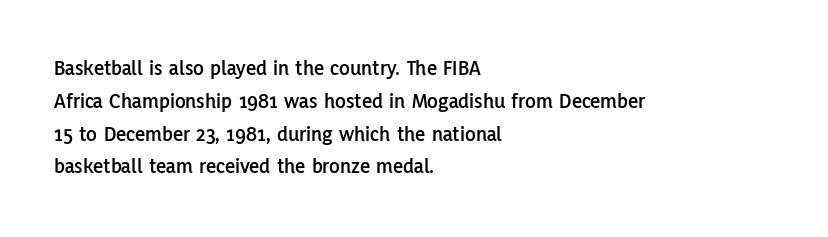
The specimen omits any rule beneath the text block's lines. Is the letter spacing exaggerated? No — it looks like the ordinary default. The typography opts for an upright posture over an oblique one. The rag falls on the right side of this text block. Baseline-to-baseline distance is the conventional proportion of letter height.
